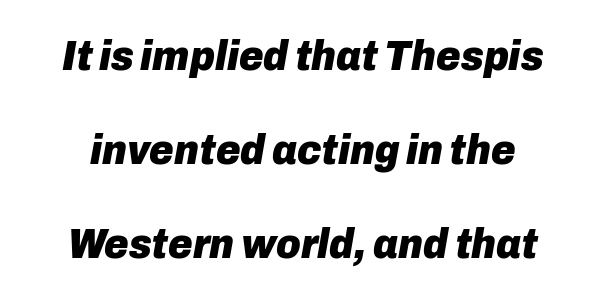
Q: Is the text bold? A: Yes.
Q: Is the text italic (slanted)? A: Yes, it leans right by about 10 degrees.
Q: Is the text underlined? A: No.
Q: Is the spacing between letters normal or unusually wide? A: Normal.
Q: Is the spacing between lines tight, normal or loose? A: Loose.
Q: Width (condensed, normal, or wide)? A: Normal.
Q: Stroke contrast? A: Low.
Q: x-height? A: Medium.
Q: Monospaced? A: No.
